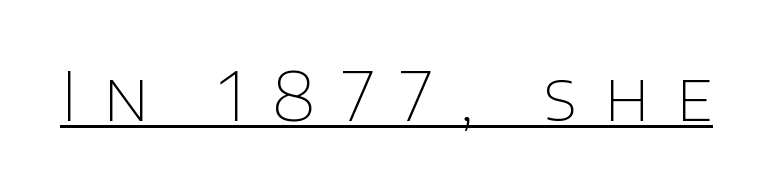
The image shows 68 px thin sans-serif type, upright; set unusually wide letter spacing (+0.39 em), underlined; low stroke contrast and a large x-height.
